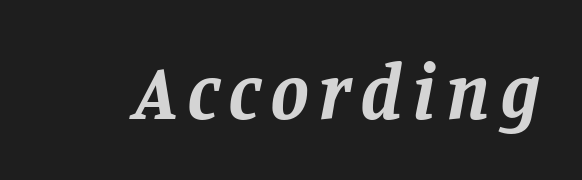
Q: Is the text bold? A: Yes.
Q: Is the text italic (slanted)? A: Yes, it leans right by about 11 degrees.
Q: Is the typeface a serif or a sans-serif typeface? A: Serif.
Q: Is the text underlined? A: No.
Q: Width (condensed, normal, or wide)? A: Normal.
Q: Stroke contrast? A: Low.
Q: x-height? A: Large.
Q: Monospaced? A: No.
